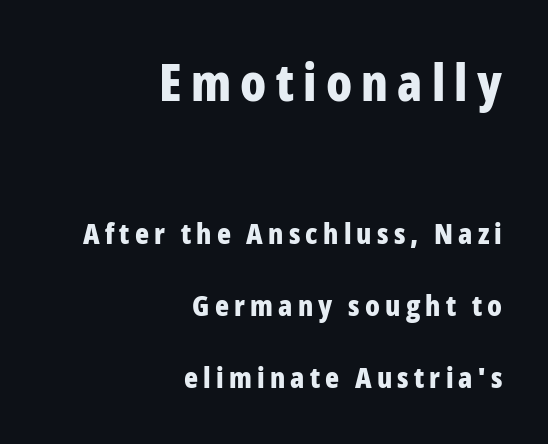
{"serif": "no", "italic": "no", "bold": "yes", "weight": "bold", "width": "condensed", "stroke_contrast": "low", "x_height": "medium", "monospaced": "no", "underline": "no", "align": "right", "line_spacing": "loose", "line_spacing_ratio": 2.48, "larger_block": "first", "size_ratio": 1.76, "glyph_px": 51}
